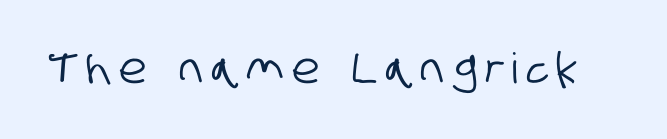
Q: Is the typeface a serif or a sans-serif typeface? A: Sans-serif.
Q: Is the text underlined? A: No.
Q: Width (condensed, normal, or wide)? A: Condensed.
Q: Stroke contrast? A: Low.
Q: x-height? A: Large.
Q: Monospaced? A: No.
